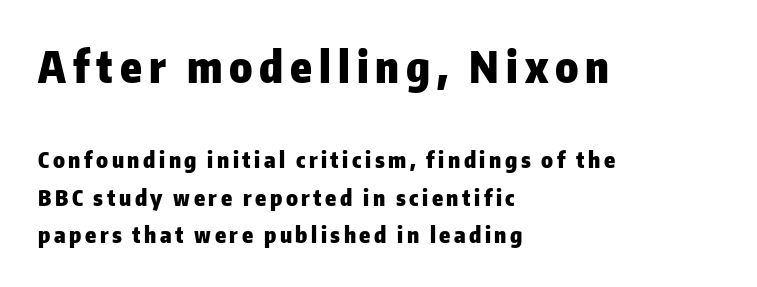
Q: Is the text bold? A: Yes.
Q: Is the text italic (slanted)? A: No, it is upright.
Q: Is the typeface a serif or a sans-serif typeface? A: Sans-serif.
Q: Is the text underlined? A: No.
Q: How is the paragraph aligned? A: Left-aligned.
Q: Is the spacing between lines tight, normal or loose? A: Normal.
Q: Which block of text is set in a larger size, the first (top) or the second (bottom)? A: The first (top) one.
Q: Width (condensed, normal, or wide)? A: Normal.
Q: Stroke contrast? A: Low.
Q: x-height? A: Medium.
Q: Monospaced? A: No.
